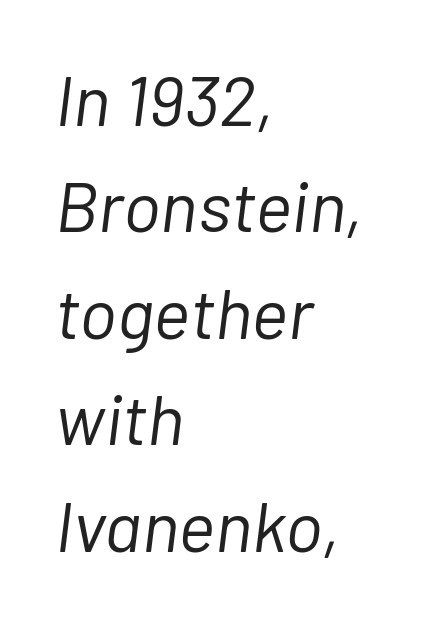
This rendering leaves character spacing at its baseline value. Italic: yes, the glyphs are oblique. The characters are drawn with everyday or finer stroke widths. Each letter keeps its own natural width here, so spacing adapts to shape. Notice how descenders clear the ascenders below comfortably — that's standard leading.
